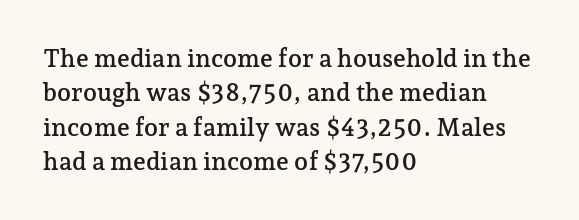
The image shows 25 px text type, upright; set left-aligned, normal line spacing (1.38x), normal letter spacing, not underlined.
